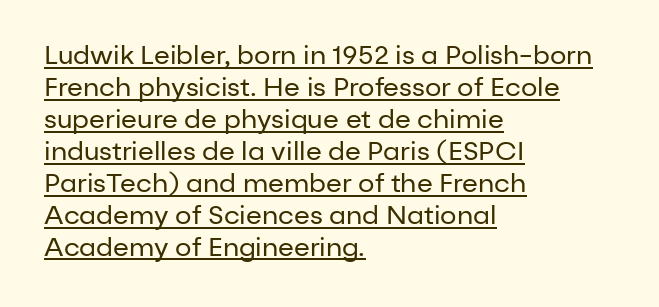
The specimen includes a rule beneath the text block's lines. Horizontally, the lines are justified to the leading edge only. How are the letters spaced? Ordinarily, with no added tracking. Letters have the restrained weight of plain body copy at most.
